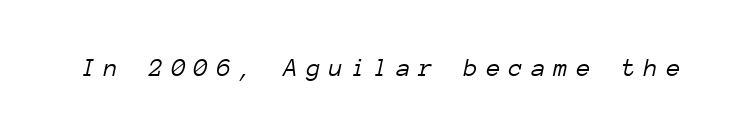
Q: Is the text bold? A: No.
Q: Is the text italic (slanted)? A: Yes, it leans right by about 12 degrees.
Q: Is the text underlined? A: No.
Q: Is the spacing between letters normal or unusually wide? A: Unusually wide.
